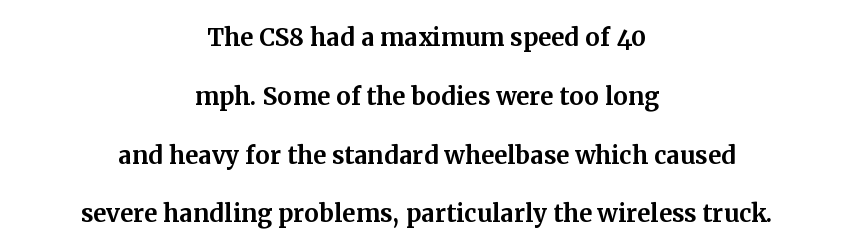
This rendering uses center alignment, leaving both contours irregular but symmetric. Plain, unruled lines of type. Notice how thick the strokes are: this is what a full bold looks like. The line-height multiplier appears high, well above default. The type sits square on the baseline with zero lean.
